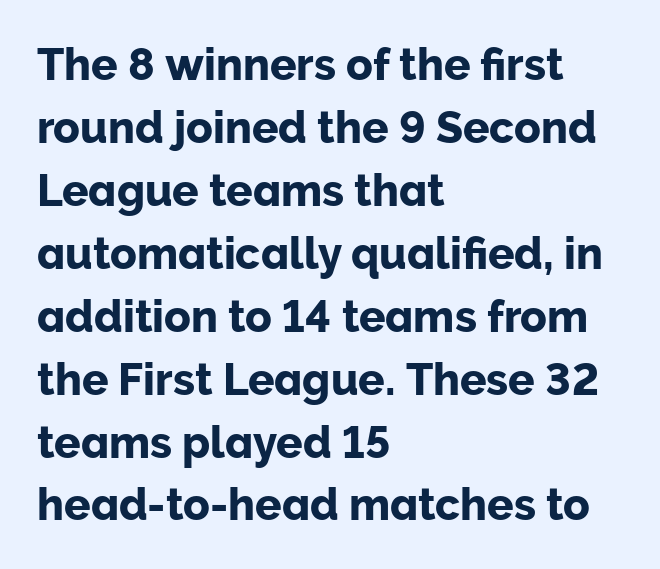
Q: Is the text italic (slanted)? A: No, it is upright.
Q: Is the typeface a serif or a sans-serif typeface? A: Sans-serif.
Q: Is the text underlined? A: No.
Q: How is the paragraph aligned? A: Left-aligned.
Q: Is the spacing between letters normal or unusually wide? A: Normal.
Q: Is the spacing between lines tight, normal or loose? A: Normal.
Q: Width (condensed, normal, or wide)? A: Normal.
Q: Stroke contrast? A: Low.
Q: x-height? A: Medium.
Q: Monospaced? A: No.
